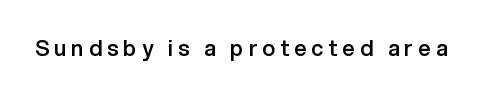
Q: Is the text bold? A: Semi-bold.
Q: Is the text italic (slanted)? A: No, it is upright.
Q: Is the text underlined? A: No.
Q: Is the spacing between letters normal or unusually wide? A: Unusually wide.
